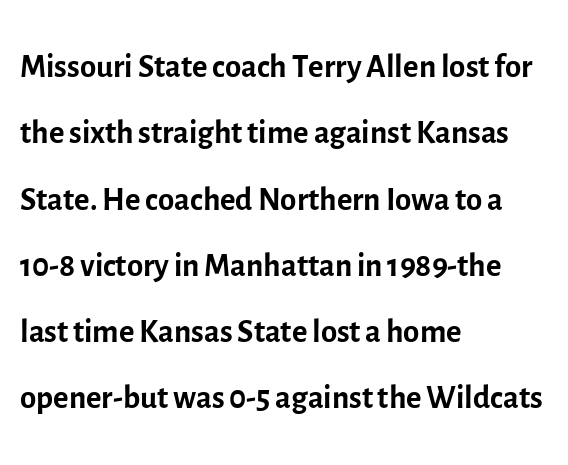
{"serif": "no", "italic": "no", "bold": "no", "weight": "regular", "width": "normal", "x_height": "medium", "monospaced": "no", "underline": "no", "align": "left", "line_spacing": "normal", "line_spacing_ratio": 1.41, "letter_spacing": "normal", "letter_spacing_em": 0.0, "glyph_px": 47}
